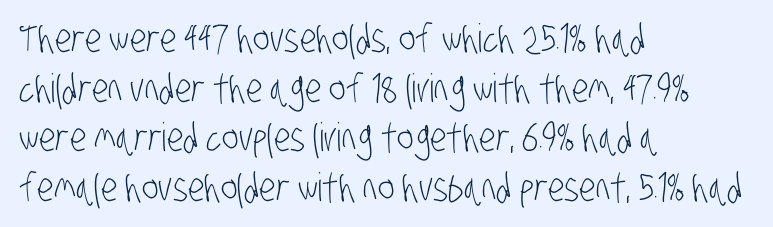
The image shows 39 px light, condensed sans-serif type; set left-aligned, normal line spacing (1.27x), normal letter spacing, not underlined; low stroke contrast and a large x-height.
